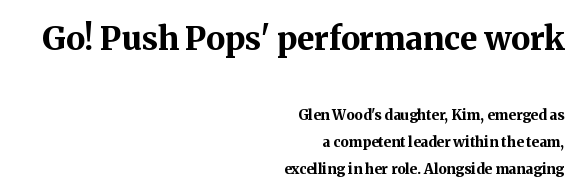
{"serif": "yes", "italic": "no", "bold": "yes", "weight": "bold", "width": "normal", "stroke_contrast": "medium", "x_height": "medium", "monospaced": "no", "underline": "no", "align": "right", "line_spacing": "loose", "line_spacing_ratio": 1.94, "letter_spacing": "normal", "letter_spacing_em": 0.0, "larger_block": "first", "size_ratio": 2.29, "glyph_px": 32}
